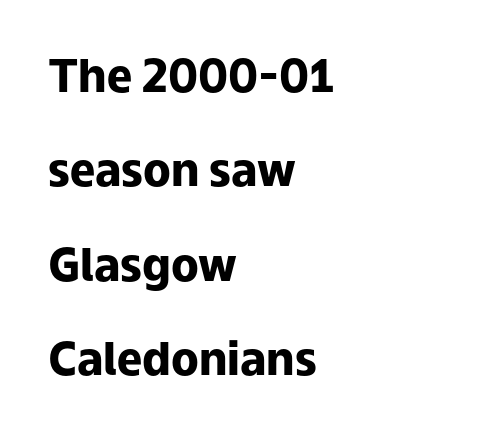
{"serif": "no", "italic": "no", "bold": "yes", "weight": "heavy", "width": "normal", "stroke_contrast": "low", "x_height": "medium", "monospaced": "no", "underline": "no", "align": "left", "line_spacing": "loose", "line_spacing_ratio": 2.1, "letter_spacing": "normal", "letter_spacing_em": 0.0, "glyph_px": 45}
